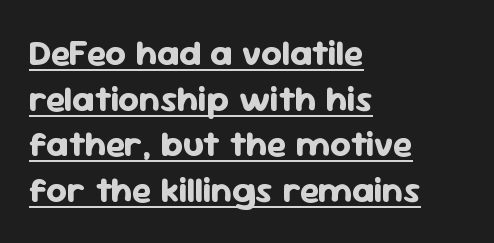
The face used here is proportionally spaced, like ordinary book or web type. In terms of weight, the rendering is a true, heavy bold. Looks like someone drew a line under every word here. Whoever set this chose a conventional vertical rhythm. Grotesque or geometric, the face here clearly has no serifs.
